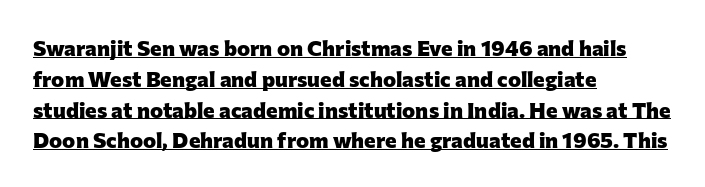
{"italic": "no", "bold": "yes", "underline": "yes", "align": "left", "line_spacing": "normal", "line_spacing_ratio": 1.4, "letter_spacing": "normal", "letter_spacing_em": 0.0, "glyph_px": 22}
